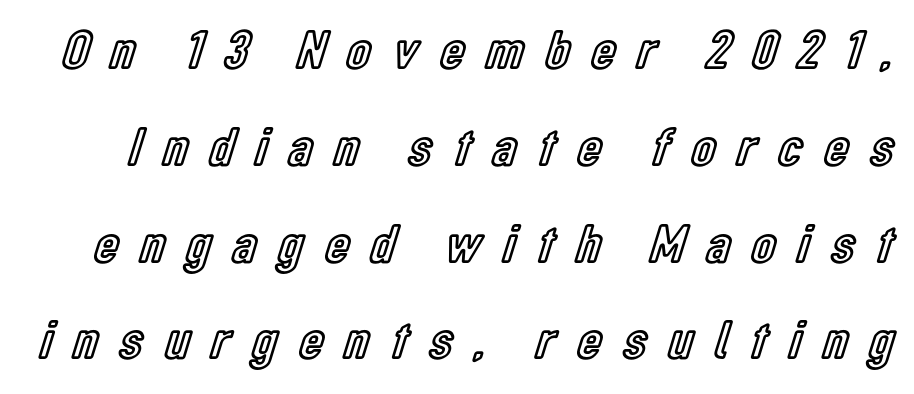
{"width": "condensed", "x_height": "medium", "monospaced": "no", "underline": "no", "line_spacing_ratio": 1.76, "letter_spacing": "wide", "letter_spacing_em": 0.4, "glyph_px": 55}
